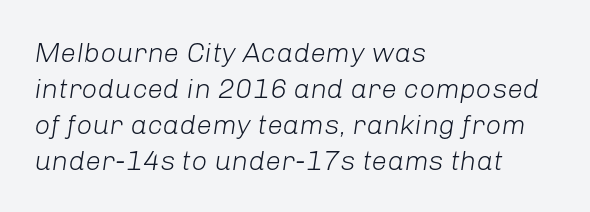
Q: Is the text bold? A: No.
Q: Is the text italic (slanted)? A: Yes, it leans right by about 8 degrees.
Q: Is the text underlined? A: No.
Q: How is the paragraph aligned? A: Left-aligned.
Q: Is the spacing between letters normal or unusually wide? A: Normal.
Q: Is the spacing between lines tight, normal or loose? A: Normal.
Q: Width (condensed, normal, or wide)? A: Normal.
Q: Stroke contrast? A: Low.
Q: x-height? A: Medium.
Q: Monospaced? A: No.
